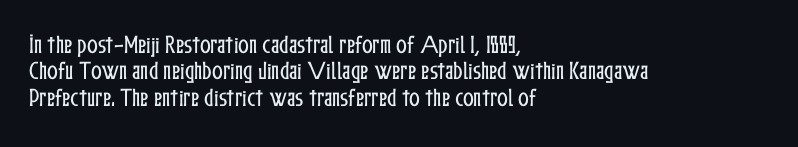
Default kerning and tracking; the words read as compact shapes. Evenly set lines give the paragraph a standard silhouette. In CSS terms this would be text-align: left. A bare baseline throughout the passage. Every character sits straight up, as roman type does.
